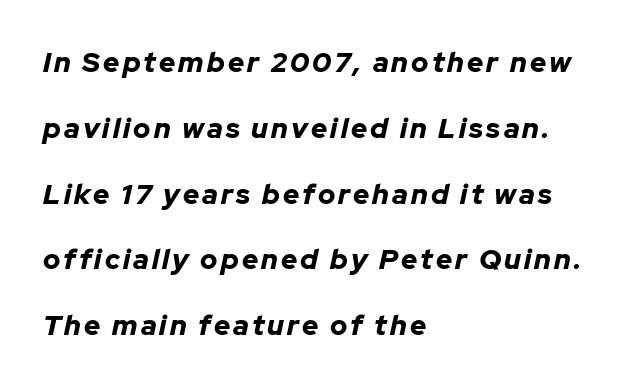
The image shows 28 px bold type, italic (leaning right); set left-aligned, loose line spacing (2.35x), not underlined; low stroke contrast and a medium x-height.
